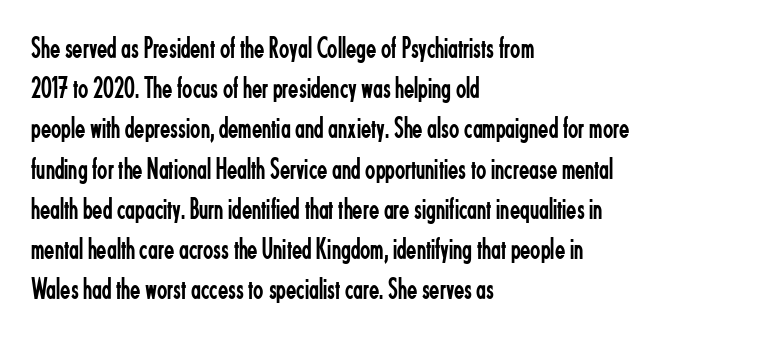
Descenders are the only things crossing below the line. A typesetter would call this proportional, since set widths differ per character. Do the letters lean? They stand straight. The passage shown is not bold in any degree. Nothing unusual about the tracking: characters are spaced as the font intends.
